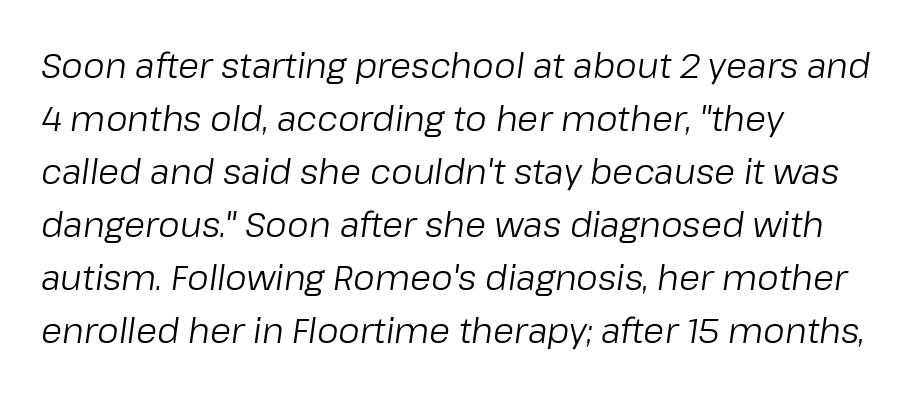
{"italic": "yes", "lean": "right", "slant_degrees": 8, "bold": "no", "weight": "regular", "width": "normal", "stroke_contrast": "low", "x_height": "medium", "monospaced": "no", "underline": "no", "align": "left", "line_spacing": "normal", "line_spacing_ratio": 1.56, "letter_spacing": "normal", "letter_spacing_em": 0.0, "glyph_px": 34}
